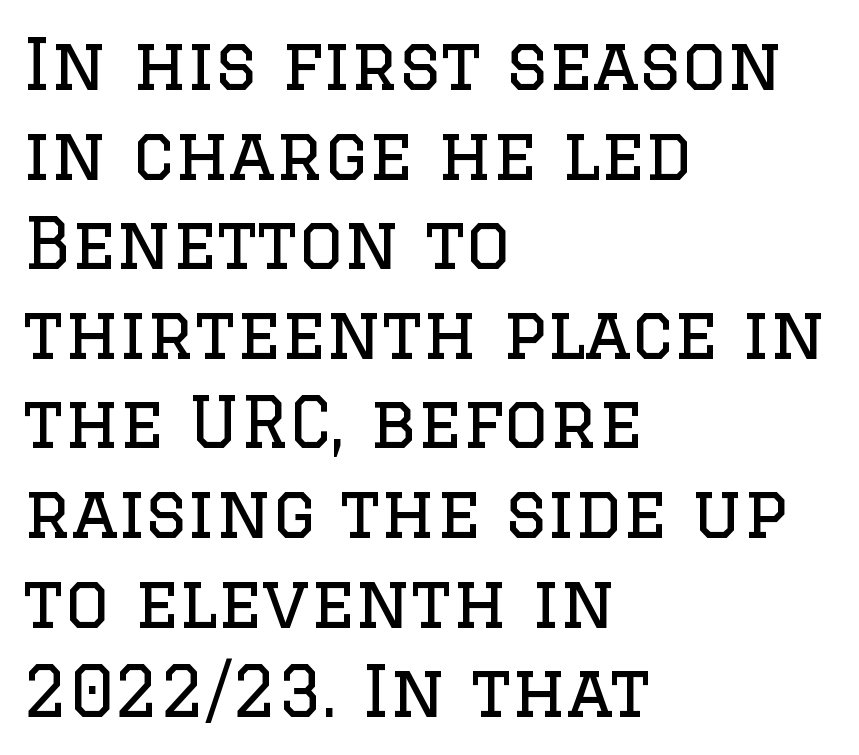
Q: Is the text bold? A: No.
Q: Is the text italic (slanted)? A: No, it is upright.
Q: Is the typeface a serif or a sans-serif typeface? A: Serif.
Q: Is the text underlined? A: No.
Q: How is the paragraph aligned? A: Left-aligned.
Q: Is the spacing between letters normal or unusually wide? A: Normal.
Q: Is the spacing between lines tight, normal or loose? A: Normal.
Q: Width (condensed, normal, or wide)? A: Normal.
Q: Stroke contrast? A: Low.
Q: x-height? A: Large.
Q: Monospaced? A: No.
